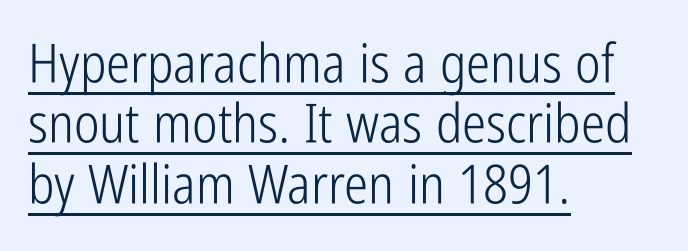
These lines were composed using upright roman letters. Letterform terminals end flat and unadorned throughout the passage. The letters look calm and open, with moderate or lighter stems. Leading: reduced. The gaps between neighbouring characters are ordinary and unremarkable. Every row of glyphs begins at an identical x-position on the left.
